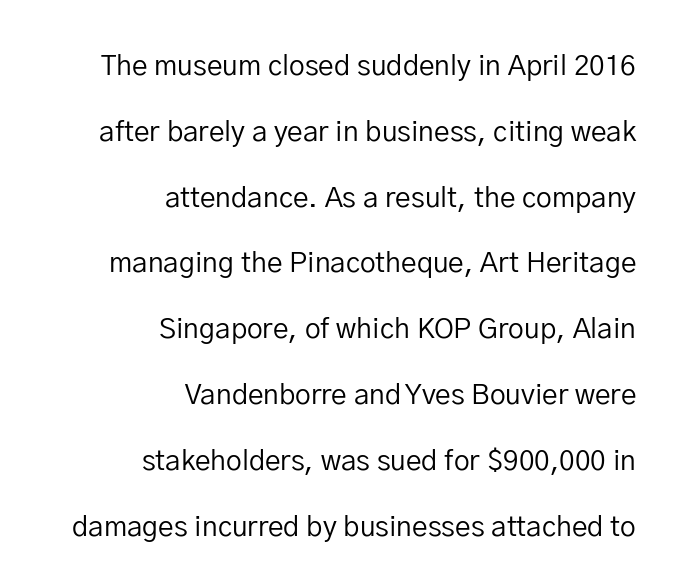
The image shows 28 px regular-weight sans-serif type, upright; set right-aligned, loose line spacing (2.35x), normal letter spacing, not underlined; low stroke contrast and a medium x-height.
